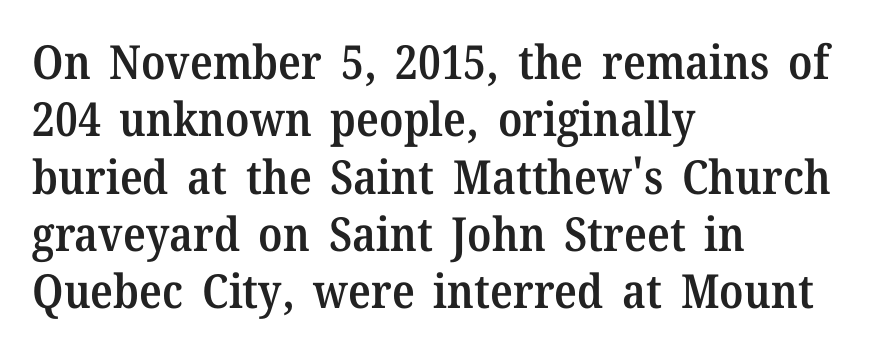
Q: Is the text bold? A: Semi-bold.
Q: Is the text italic (slanted)? A: No, it is upright.
Q: Is the typeface a serif or a sans-serif typeface? A: Serif.
Q: Is the text underlined? A: No.
Q: How is the paragraph aligned? A: Left-aligned.
Q: Is the spacing between letters normal or unusually wide? A: Normal.
Q: Width (condensed, normal, or wide)? A: Normal.
Q: Stroke contrast? A: Medium.
Q: x-height? A: Medium.
Q: Monospaced? A: No.
